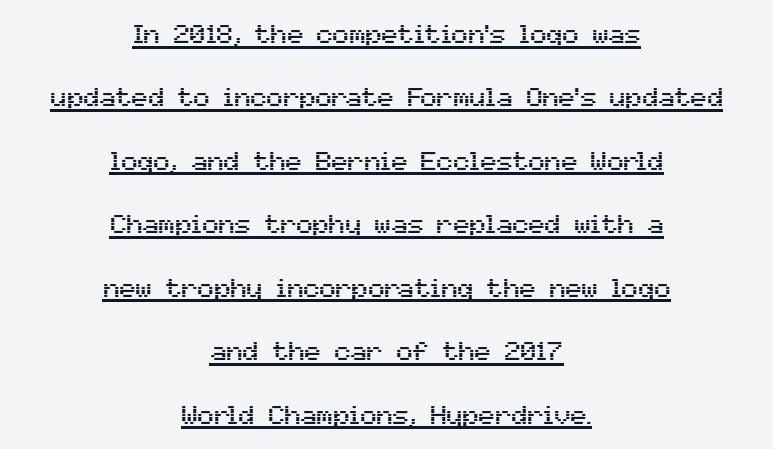
Notice how a bar underscores the lettering throughout. Caption: standard tracking, unaltered. Loosely led — the rows are spread out. The passage is arranged like a title page — every line centered. A typesetter would mark this as roman, not italic.
